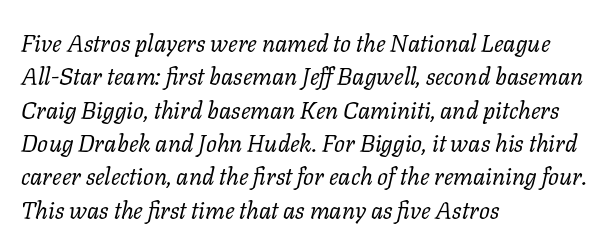
Q: Is the text bold? A: No.
Q: Is the text italic (slanted)? A: Yes, it leans right by about 11 degrees.
Q: Is the text underlined? A: No.
Q: How is the paragraph aligned? A: Left-aligned.
Q: Is the spacing between letters normal or unusually wide? A: Normal.
Q: Is the spacing between lines tight, normal or loose? A: Normal.
